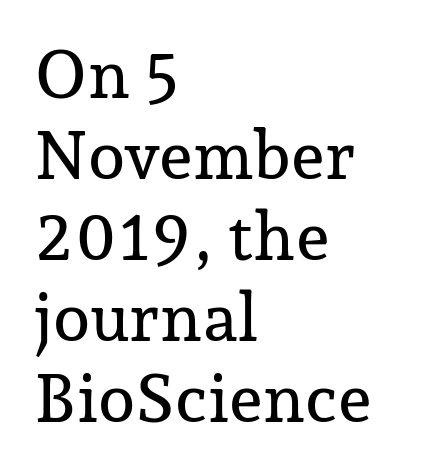
Q: Is the text italic (slanted)? A: No, it is upright.
Q: Is the typeface a serif or a sans-serif typeface? A: Serif.
Q: Is the text underlined? A: No.
Q: How is the paragraph aligned? A: Left-aligned.
Q: Is the spacing between letters normal or unusually wide? A: Normal.
Q: Width (condensed, normal, or wide)? A: Normal.
Q: Stroke contrast? A: Low.
Q: x-height? A: Medium.
Q: Monospaced? A: No.
